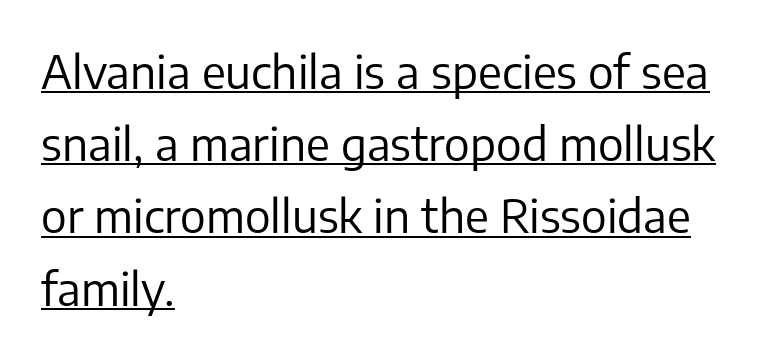
The image shows 46 px regular-weight sans-serif type, upright; set left-aligned, normal line spacing (1.57x), normal letter spacing, underlined; low stroke contrast and a medium x-height.
